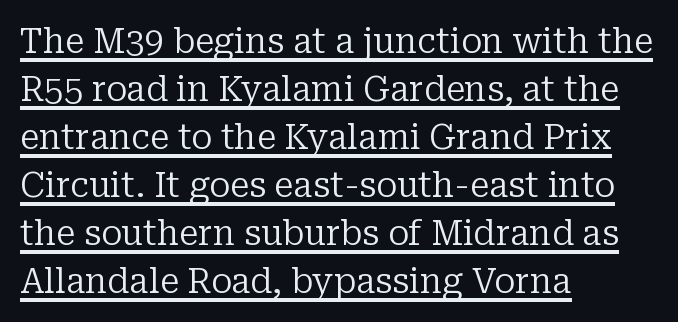
Q: Is the text bold? A: No.
Q: Is the text italic (slanted)? A: No, it is upright.
Q: Is the typeface a serif or a sans-serif typeface? A: Serif.
Q: Is the text underlined? A: Yes.
Q: How is the paragraph aligned? A: Left-aligned.
Q: Is the spacing between letters normal or unusually wide? A: Normal.
Q: Is the spacing between lines tight, normal or loose? A: Normal.
Q: Width (condensed, normal, or wide)? A: Normal.
Q: Stroke contrast? A: Low.
Q: x-height? A: Medium.
Q: Monospaced? A: No.
